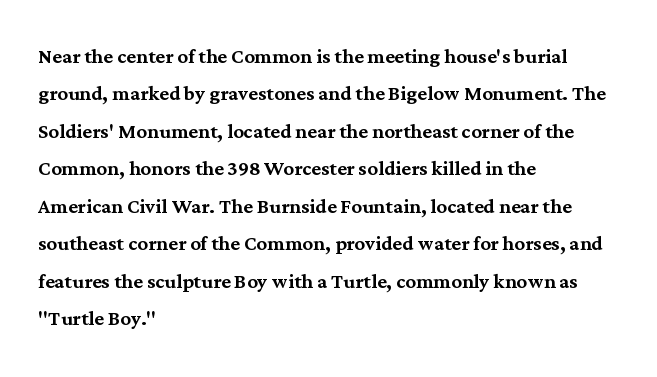
A typesetter would call this zero additional tracking. The string is rendered with underlining switched off. Reading down the block, your eye returns to a fixed left position each line. The lines sit at an ordinary, default distance from one another.
